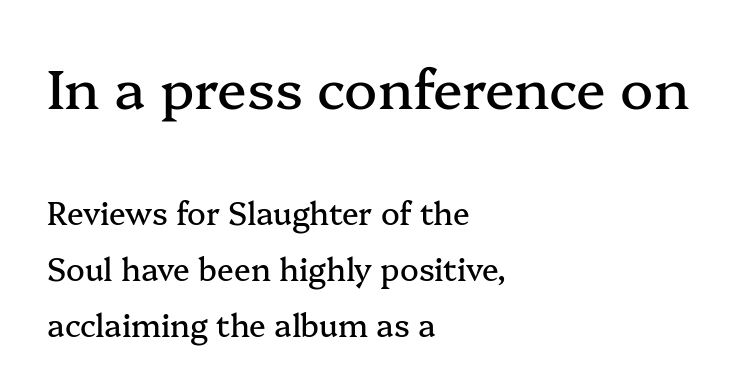
Q: Is the text italic (slanted)? A: No, it is upright.
Q: Is the typeface a serif or a sans-serif typeface? A: Serif.
Q: Is the text underlined? A: No.
Q: How is the paragraph aligned? A: Left-aligned.
Q: Is the spacing between letters normal or unusually wide? A: Normal.
Q: Which block of text is set in a larger size, the first (top) or the second (bottom)? A: The first (top) one.
Q: Width (condensed, normal, or wide)? A: Normal.
Q: Stroke contrast? A: Medium.
Q: x-height? A: Medium.
Q: Monospaced? A: No.
